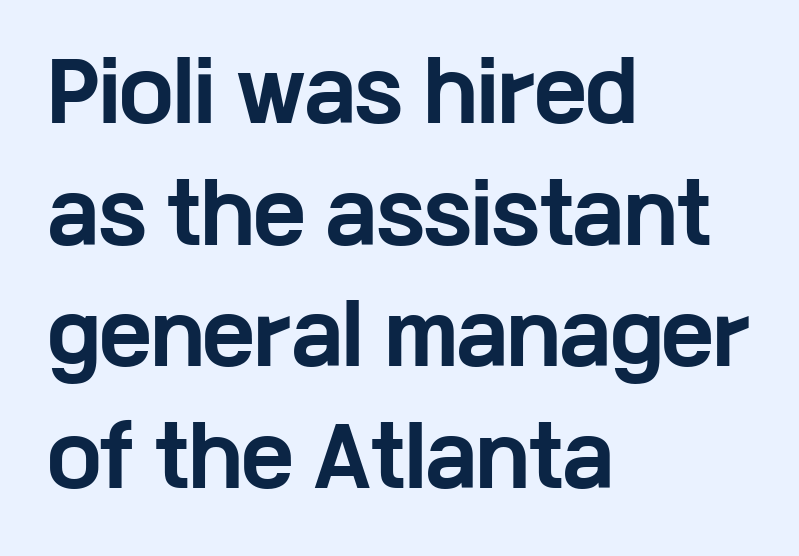
{"serif": "no", "italic": "no", "bold": "yes", "weight": "bold", "width": "wide", "stroke_contrast": "low", "x_height": "medium", "monospaced": "no", "underline": "no", "align": "left", "line_spacing": "normal", "line_spacing_ratio": 1.54, "letter_spacing": "normal", "letter_spacing_em": 0.0, "glyph_px": 79}
